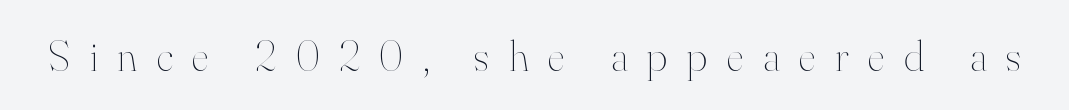
Q: Is the text bold? A: No.
Q: Is the text italic (slanted)? A: No, it is upright.
Q: Is the text underlined? A: No.
Q: Is the spacing between letters normal or unusually wide? A: Unusually wide.
Q: Width (condensed, normal, or wide)? A: Normal.
Q: Stroke contrast? A: High.
Q: x-height? A: Small.
Q: Monospaced? A: No.
